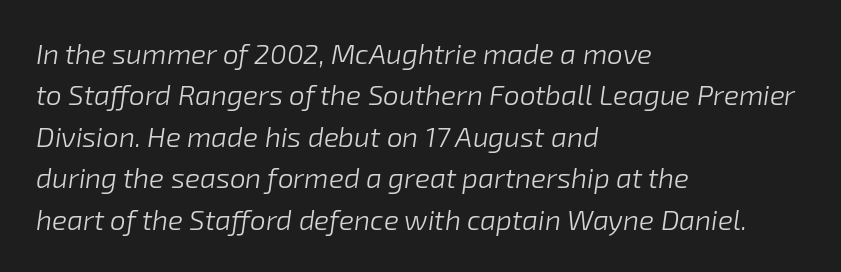
The face used here has a pronounced slope to its letters. Alignment: flush left. The zone under the glyphs is completely vacant. Vertical stems look standard width or narrower in stroke. Proportional: the letters do not fall into vertical columns.
